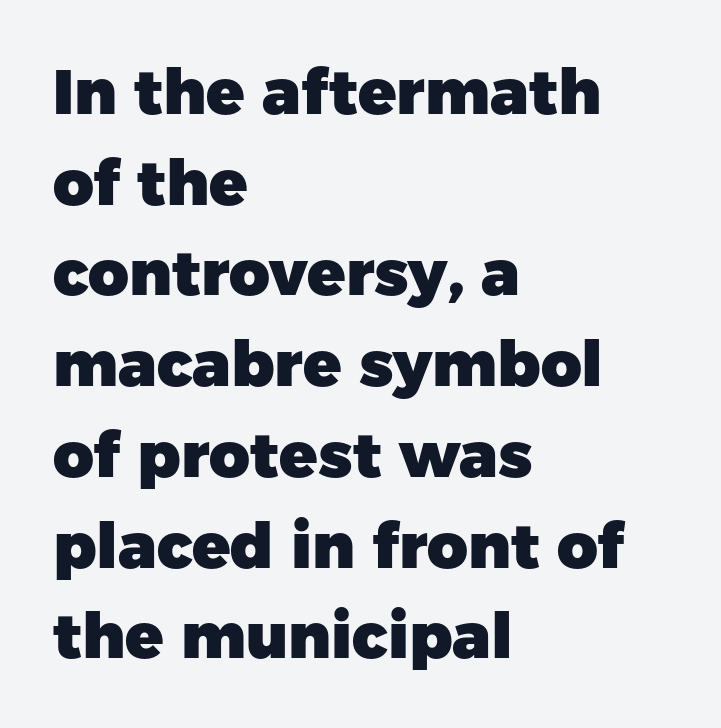
Q: Is the text bold? A: Yes.
Q: Is the text italic (slanted)? A: No, it is upright.
Q: Is the typeface a serif or a sans-serif typeface? A: Sans-serif.
Q: Is the text underlined? A: No.
Q: How is the paragraph aligned? A: Left-aligned.
Q: Is the spacing between letters normal or unusually wide? A: Normal.
Q: Is the spacing between lines tight, normal or loose? A: Normal.
Q: Width (condensed, normal, or wide)? A: Normal.
Q: Stroke contrast? A: Low.
Q: x-height? A: Medium.
Q: Monospaced? A: No.
